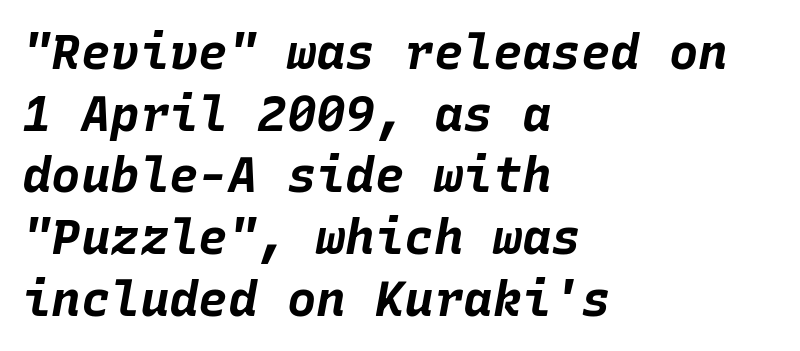
The image shows 49 px bold type, italic (leaning right), monospaced; set left-aligned, normal line spacing (1.26x), normal letter spacing, not underlined; low stroke contrast and a large x-height.
